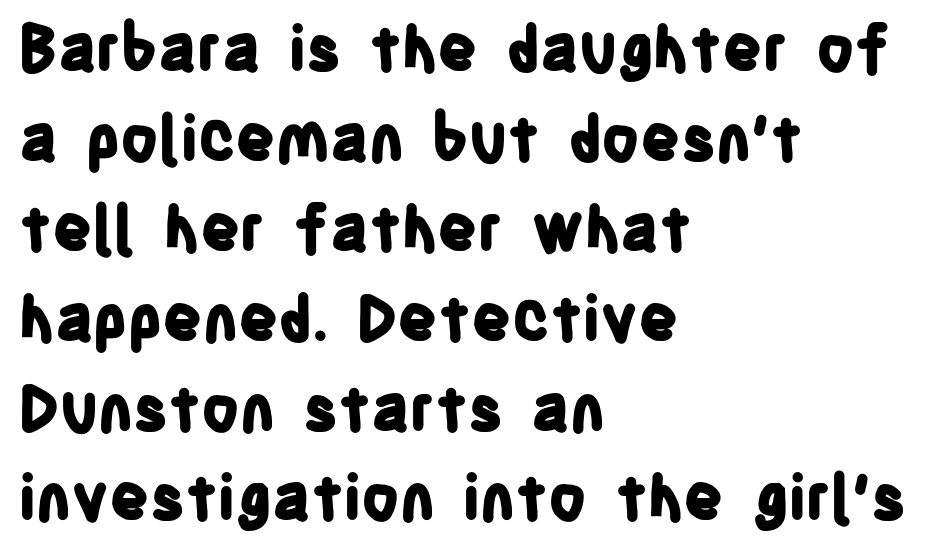
Q: Is the text bold? A: Yes.
Q: Is the text italic (slanted)? A: No, it is upright.
Q: Is the typeface a serif or a sans-serif typeface? A: Sans-serif.
Q: Is the text underlined? A: No.
Q: How is the paragraph aligned? A: Left-aligned.
Q: Is the spacing between letters normal or unusually wide? A: Normal.
Q: Is the spacing between lines tight, normal or loose? A: Normal.
Q: Width (condensed, normal, or wide)? A: Condensed.
Q: Stroke contrast? A: Low.
Q: x-height? A: Large.
Q: Monospaced? A: No.
